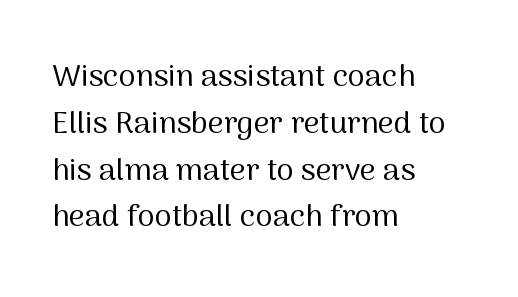
Q: Is the text bold? A: No.
Q: Is the text italic (slanted)? A: No, it is upright.
Q: Is the typeface a serif or a sans-serif typeface? A: Sans-serif.
Q: Is the text underlined? A: No.
Q: How is the paragraph aligned? A: Left-aligned.
Q: Is the spacing between letters normal or unusually wide? A: Normal.
Q: Is the spacing between lines tight, normal or loose? A: Normal.
Q: Width (condensed, normal, or wide)? A: Normal.
Q: Stroke contrast? A: Medium.
Q: x-height? A: Medium.
Q: Monospaced? A: No.
